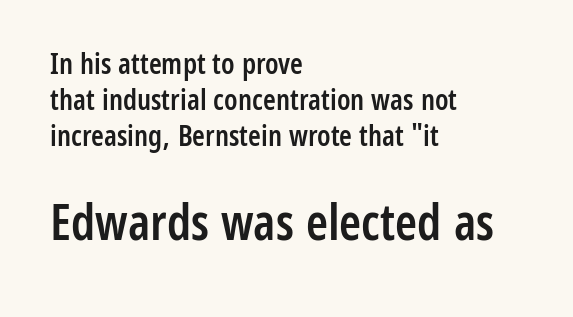
Q: Is the text bold? A: Semi-bold.
Q: Is the text italic (slanted)? A: No, it is upright.
Q: Is the typeface a serif or a sans-serif typeface? A: Sans-serif.
Q: Is the text underlined? A: No.
Q: How is the paragraph aligned? A: Left-aligned.
Q: Is the spacing between letters normal or unusually wide? A: Normal.
Q: Is the spacing between lines tight, normal or loose? A: Normal.
Q: Which block of text is set in a larger size, the first (top) or the second (bottom)? A: The second (bottom) one.
Q: Width (condensed, normal, or wide)? A: Condensed.
Q: Stroke contrast? A: Low.
Q: x-height? A: Medium.
Q: Monospaced? A: No.
